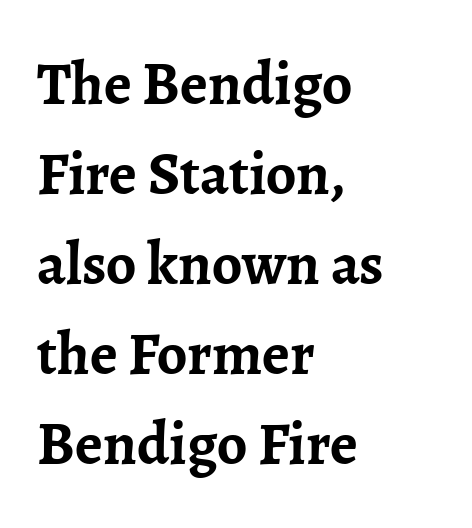
Q: Is the text bold? A: Yes.
Q: Is the text italic (slanted)? A: No, it is upright.
Q: Is the typeface a serif or a sans-serif typeface? A: Serif.
Q: Is the text underlined? A: No.
Q: How is the paragraph aligned? A: Left-aligned.
Q: Is the spacing between letters normal or unusually wide? A: Normal.
Q: Is the spacing between lines tight, normal or loose? A: Normal.
Q: Width (condensed, normal, or wide)? A: Normal.
Q: Stroke contrast? A: Low.
Q: x-height? A: Medium.
Q: Monospaced? A: No.
